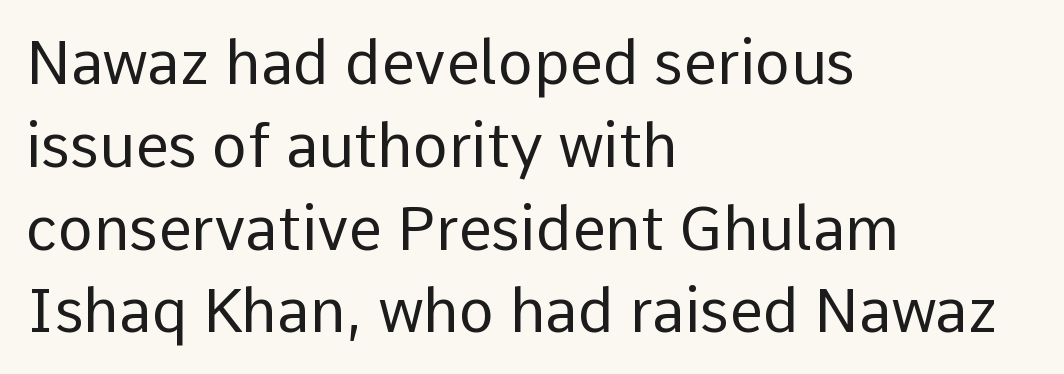
Q: Is the text bold? A: No.
Q: Is the text italic (slanted)? A: No, it is upright.
Q: Is the typeface a serif or a sans-serif typeface? A: Sans-serif.
Q: Is the text underlined? A: No.
Q: How is the paragraph aligned? A: Left-aligned.
Q: Is the spacing between letters normal or unusually wide? A: Normal.
Q: Is the spacing between lines tight, normal or loose? A: Normal.
Q: Width (condensed, normal, or wide)? A: Normal.
Q: Stroke contrast? A: Low.
Q: x-height? A: Medium.
Q: Monospaced? A: No.
